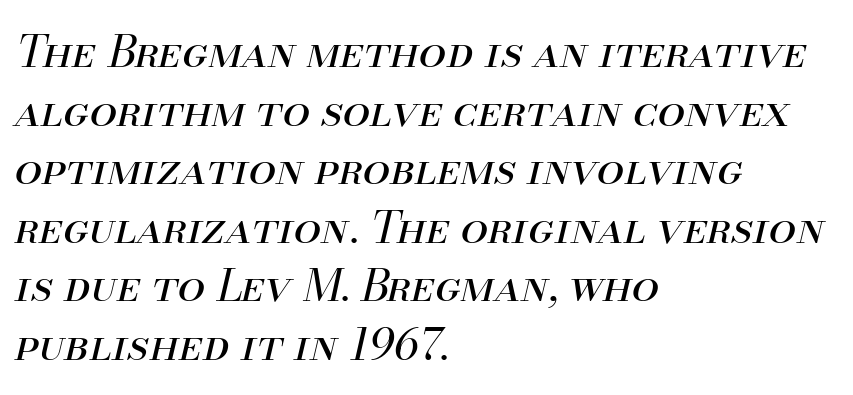
Q: Is the text bold? A: No.
Q: Is the text italic (slanted)? A: Yes, it leans right by about 13 degrees.
Q: Is the text underlined? A: No.
Q: How is the paragraph aligned? A: Left-aligned.
Q: Is the spacing between letters normal or unusually wide? A: Normal.
Q: Is the spacing between lines tight, normal or loose? A: Normal.
Q: Width (condensed, normal, or wide)? A: Normal.
Q: Stroke contrast? A: Medium.
Q: x-height? A: Small.
Q: Monospaced? A: No.
